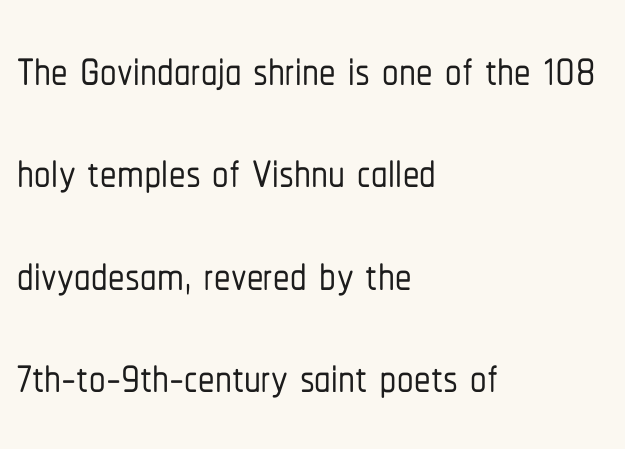
{"serif": "no", "italic": "no", "width": "condensed", "stroke_contrast": "low", "x_height": "medium", "monospaced": "no", "underline": "no", "align": "left", "line_spacing": "normal", "line_spacing_ratio": 1.55, "letter_spacing": "normal", "letter_spacing_em": 0.0, "glyph_px": 66}
